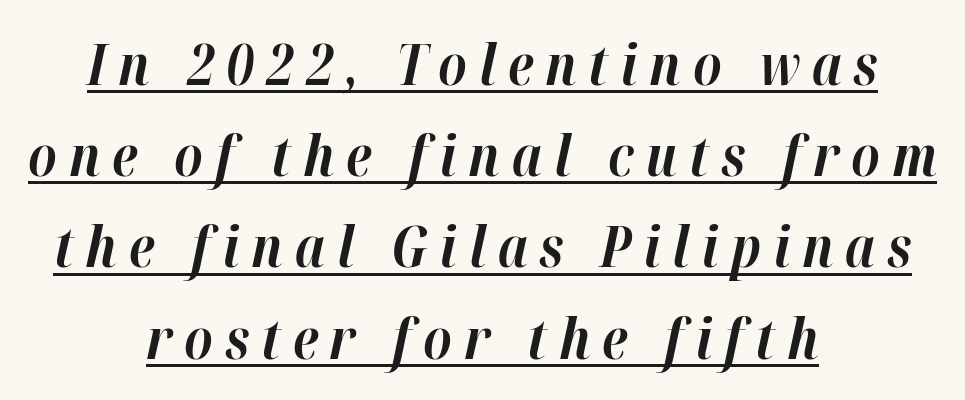
Q: Is the text bold? A: Yes.
Q: Is the text italic (slanted)? A: Yes, it leans right by about 12 degrees.
Q: Is the text underlined? A: Yes.
Q: How is the paragraph aligned? A: Centered.
Q: Is the spacing between letters normal or unusually wide? A: Unusually wide.
Q: Is the spacing between lines tight, normal or loose? A: Normal.
Q: Width (condensed, normal, or wide)? A: Normal.
Q: Stroke contrast? A: High.
Q: x-height? A: Medium.
Q: Monospaced? A: No.
